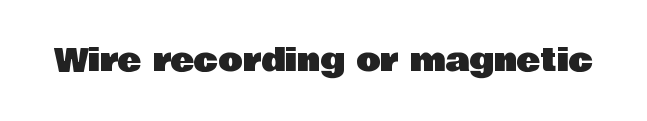
{"serif": "no", "italic": "no", "width": "normal", "stroke_contrast": "low", "x_height": "large", "monospaced": "no", "underline": "no", "letter_spacing": "normal", "letter_spacing_em": 0.0, "glyph_px": 32}
